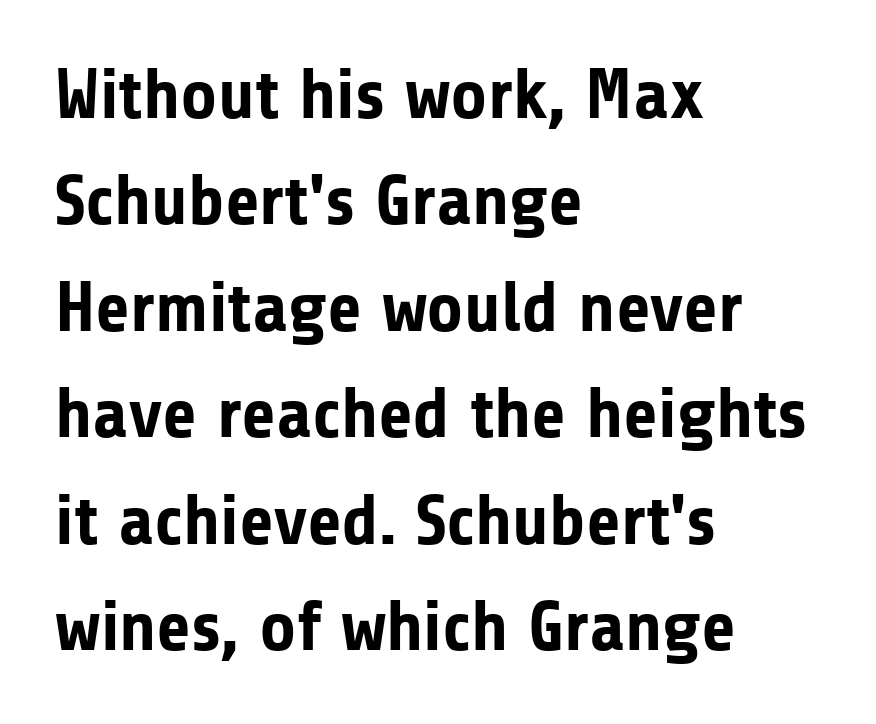
The image shows 71 px bold sans-serif type, upright; set left-aligned, normal line spacing (1.5x), normal letter spacing, not underlined; low stroke contrast and a medium x-height.
